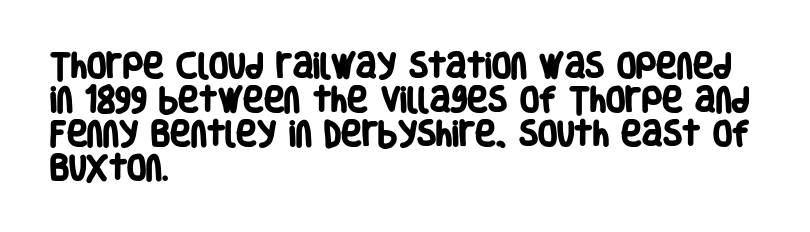
The image shows 28 px heavy, condensed sans-serif type; set left-aligned, line spacing 1.22x, normal letter spacing, not underlined; low stroke contrast and a large x-height.
